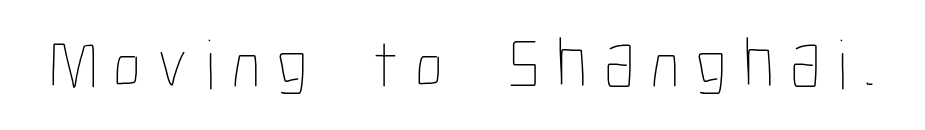
{"italic": "no", "bold": "no", "weight": "thin", "width": "condensed", "stroke_contrast": "low", "x_height": "medium", "monospaced": "no", "underline": "no", "letter_spacing": "wide", "letter_spacing_em": 0.23, "glyph_px": 71}
